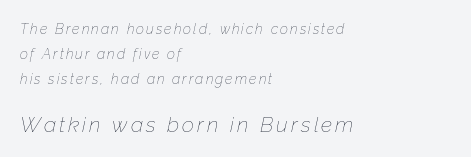
Q: Is the text bold? A: No.
Q: Is the text italic (slanted)? A: Yes, it leans right by about 12 degrees.
Q: Is the text underlined? A: No.
Q: How is the paragraph aligned? A: Left-aligned.
Q: Which block of text is set in a larger size, the first (top) or the second (bottom)? A: The second (bottom) one.
